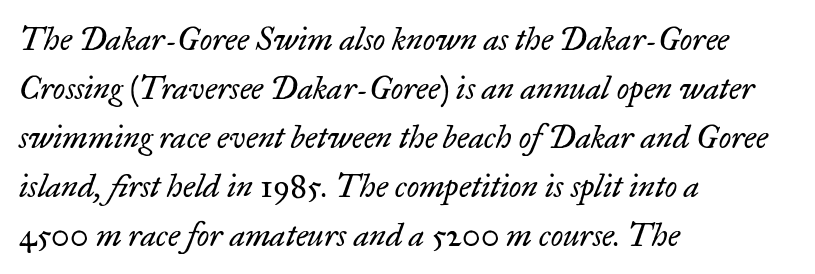
The passage shown is typed in a proportional face where columns would drift. The font's italic variant was chosen for this text. The weight would be labelled regular, book, light, or lighter still. Letter spacing: default. The letters carry serifs — small finishing strokes at the ends of their stems.
